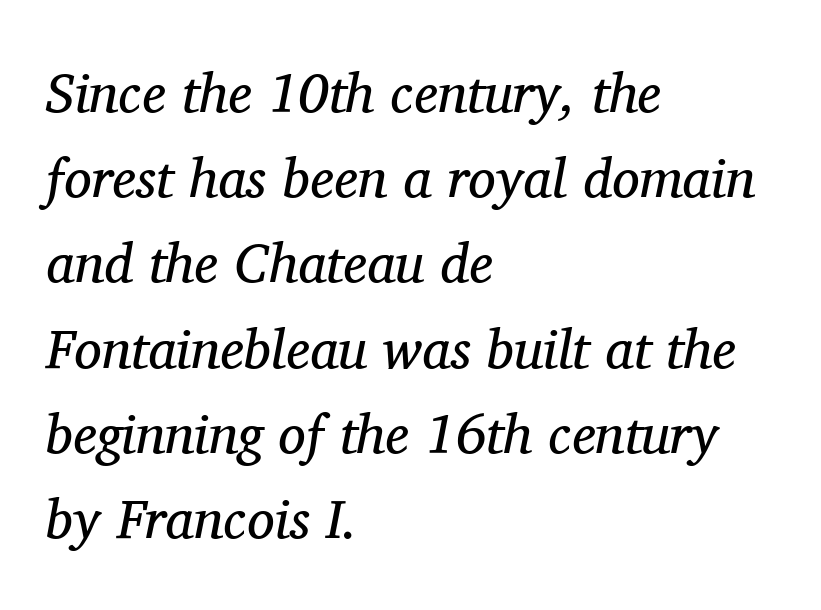
Layout note: lines flush left. Nobody touched the tracking dial on this one. Nothing heavy about these letters — not bold at all. A serif font was chosen for this passage.
